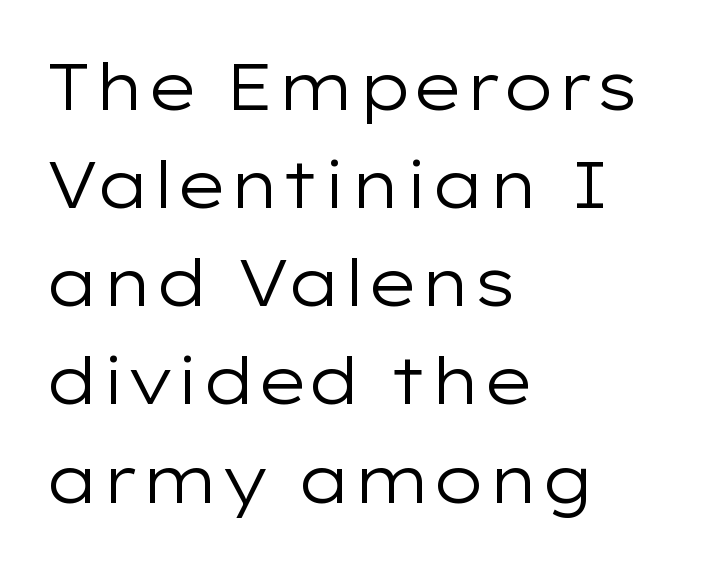
{"serif": "no", "italic": "no", "bold": "no", "weight": "regular", "width": "wide", "stroke_contrast": "low", "x_height": "medium", "monospaced": "no", "underline": "no", "align": "left", "line_spacing": "normal", "line_spacing_ratio": 1.51, "letter_spacing": "normal", "letter_spacing_em": 0.0, "glyph_px": 65}
